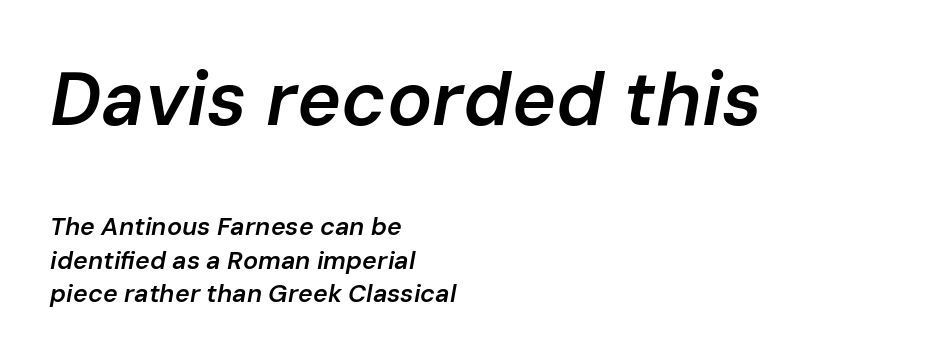
Q: Is the text bold? A: Semi-bold.
Q: Is the text italic (slanted)? A: Yes, it leans right by about 10 degrees.
Q: Is the text underlined? A: No.
Q: How is the paragraph aligned? A: Left-aligned.
Q: Is the spacing between letters normal or unusually wide? A: Normal.
Q: Is the spacing between lines tight, normal or loose? A: Normal.
Q: Which block of text is set in a larger size, the first (top) or the second (bottom)? A: The first (top) one.
Q: Width (condensed, normal, or wide)? A: Normal.
Q: Stroke contrast? A: Low.
Q: x-height? A: Medium.
Q: Monospaced? A: No.
